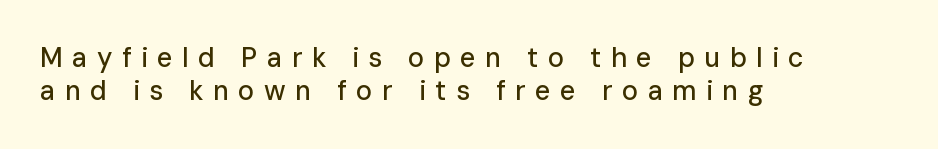
Notice how the stems are strictly vertical — no italics here. Students, note that the glyphs here are deliberately spaced far apart. Underlining? Definitely not there. The compositor pushed each line to the left boundary.
